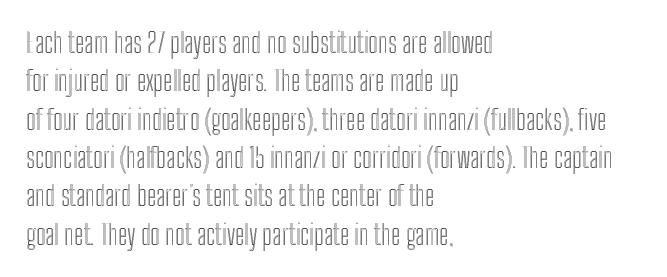
Q: Is the text italic (slanted)? A: No, it is upright.
Q: Is the text underlined? A: No.
Q: How is the paragraph aligned? A: Left-aligned.
Q: Is the spacing between letters normal or unusually wide? A: Normal.
Q: Is the spacing between lines tight, normal or loose? A: Normal.
